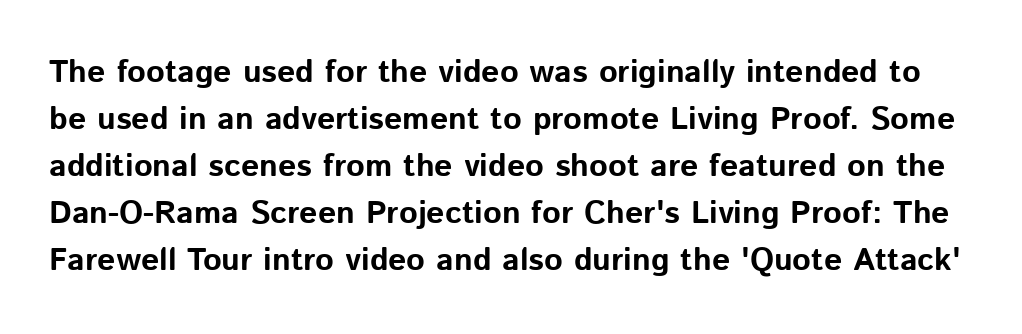
What kind of face is this? One without serifs — a sans. Character widths vary here, with narrow letters taking less room than wide ones. Posture: vertical. Plain, unruled lines of type. If you measured baseline to baseline, you'd find a middling distance. This rendering leaves character spacing at its baseline value.
